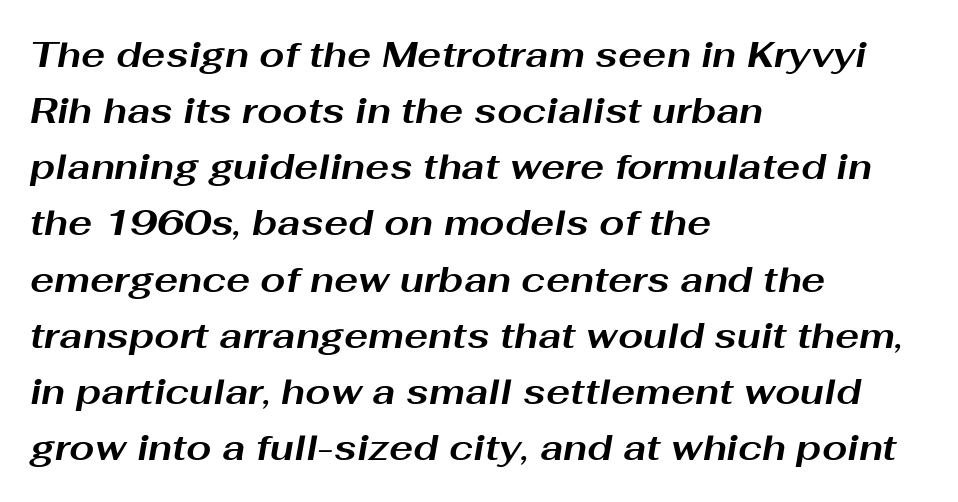
{"italic": "yes", "lean": "right", "slant_degrees": 10, "bold": "yes", "weight": "bold", "width": "wide", "stroke_contrast": "medium", "x_height": "medium", "monospaced": "no", "underline": "no", "align": "left", "line_spacing": "normal", "line_spacing_ratio": 1.56, "letter_spacing": "normal", "letter_spacing_em": 0.0, "glyph_px": 36}
